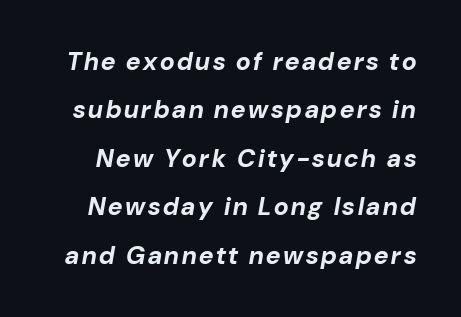
{"italic": "yes", "lean": "right", "slant_degrees": 10, "bold": "yes", "underline": "no", "line_spacing": "loose", "line_spacing_ratio": 1.94, "glyph_px": 25}
